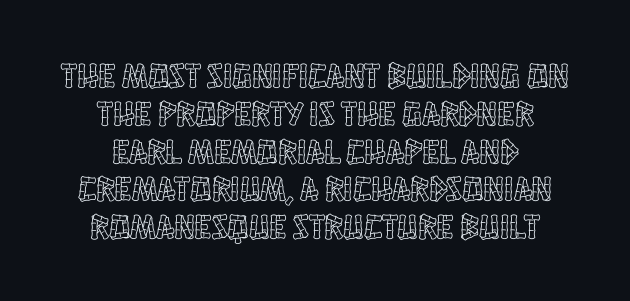
{"italic": "no", "width": "condensed", "x_height": "large", "monospaced": "no", "underline": "no", "align": "center", "line_spacing": "tight", "line_spacing_ratio": 1.08, "letter_spacing": "normal", "letter_spacing_em": 0.0, "glyph_px": 35}
